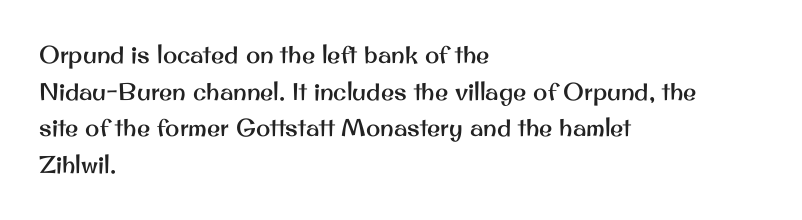
{"italic": "no", "underline": "no", "align": "left", "line_spacing": "normal", "line_spacing_ratio": 1.53, "letter_spacing": "normal", "letter_spacing_em": 0.0, "glyph_px": 24}
